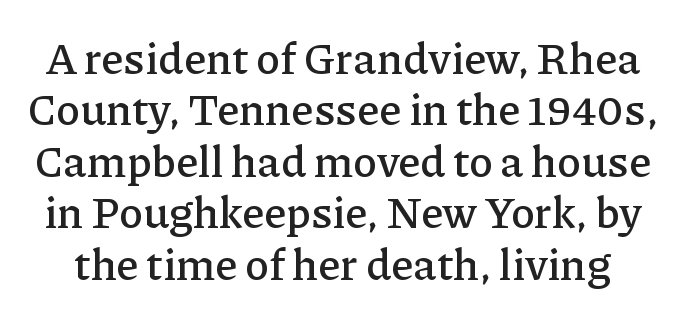
Q: Is the text italic (slanted)? A: No, it is upright.
Q: Is the typeface a serif or a sans-serif typeface? A: Serif.
Q: Is the text underlined? A: No.
Q: Is the spacing between letters normal or unusually wide? A: Normal.
Q: Width (condensed, normal, or wide)? A: Normal.
Q: Stroke contrast? A: Low.
Q: x-height? A: Medium.
Q: Monospaced? A: No.
